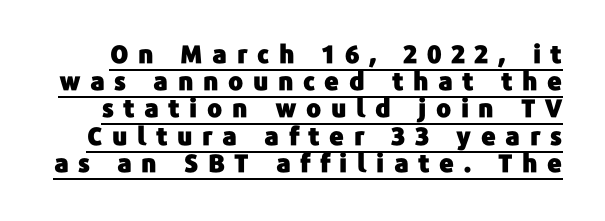
Horizontal bands of white between lines are thin slivers. The letters stand upright; this is a roman face. The typesetter has applied underlining to the passage shown. Display-style spreading of the glyphs; the letterfit is very open.
